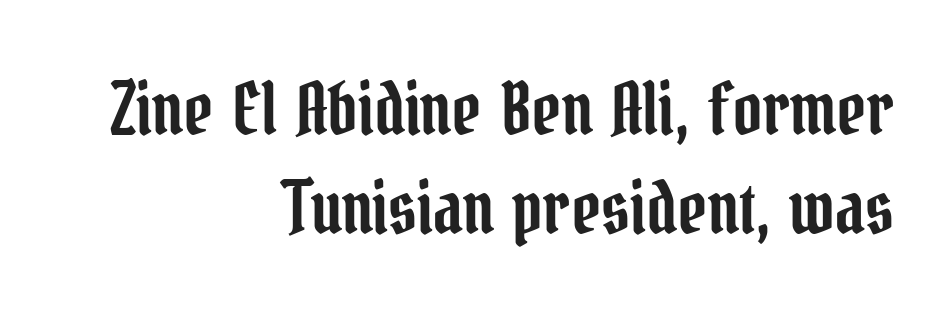
The image shows 72 px condensed serif type, upright; set right-aligned, normal line spacing (1.37x), normal letter spacing, not underlined; low stroke contrast and a medium x-height.
